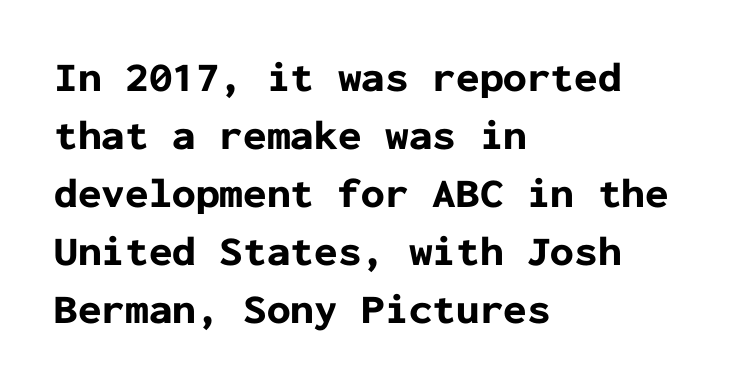
The image shows 42 px bold sans-serif type, upright, monospaced; set left-aligned, normal line spacing (1.38x), normal letter spacing, not underlined; low stroke contrast and a medium x-height.
